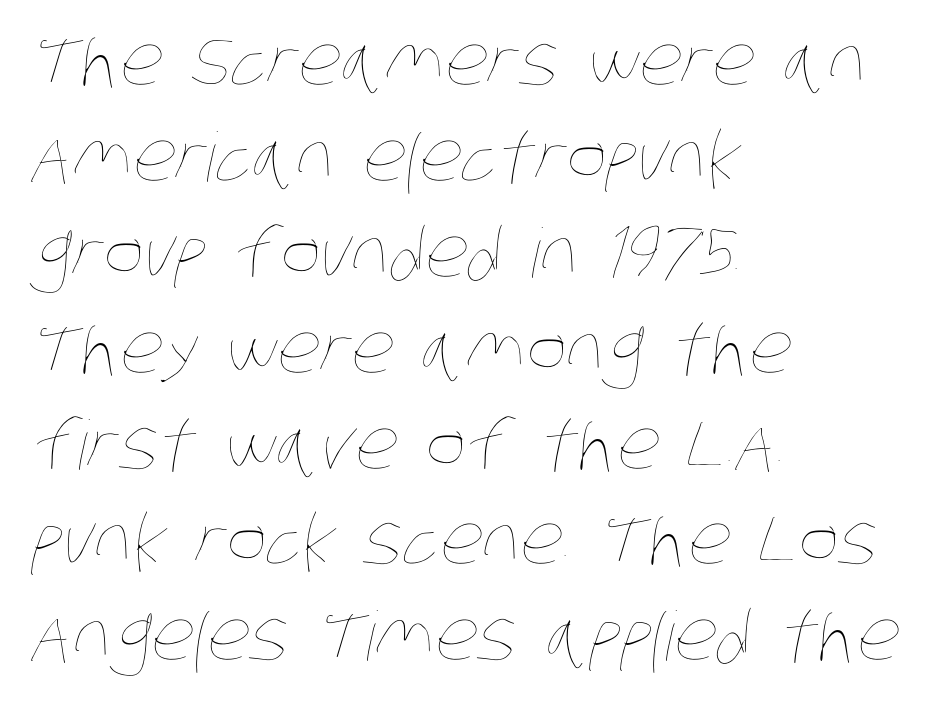
Typeset ragged right — the left edge is the straight one. Interline gaps are of average width in this sample. Looks like regular typesetting: each glyph gets only the width it needs. Clear beneath every line of the passage.
